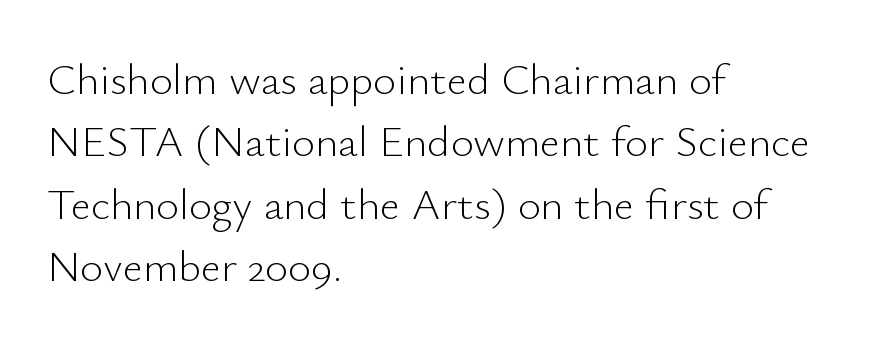
{"serif": "no", "italic": "no", "bold": "no", "weight": "light", "width": "normal", "stroke_contrast": "low", "x_height": "small", "monospaced": "no", "underline": "no", "align": "left", "line_spacing": "normal", "line_spacing_ratio": 1.42, "letter_spacing": "normal", "letter_spacing_em": 0.0, "glyph_px": 44}
